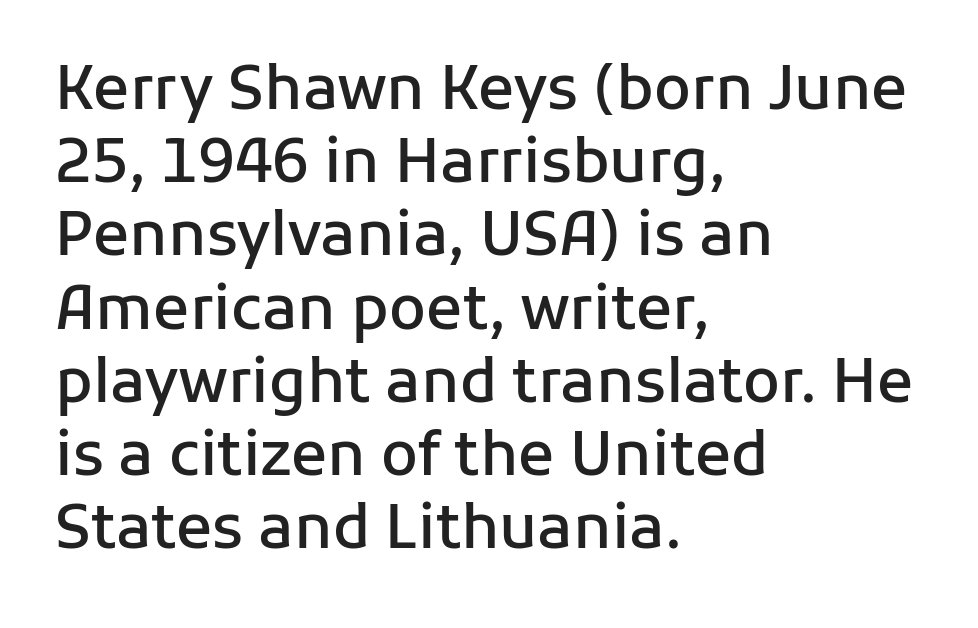
Q: Is the text bold? A: Semi-bold.
Q: Is the text italic (slanted)? A: No, it is upright.
Q: Is the typeface a serif or a sans-serif typeface? A: Sans-serif.
Q: Is the text underlined? A: No.
Q: How is the paragraph aligned? A: Left-aligned.
Q: Is the spacing between letters normal or unusually wide? A: Normal.
Q: Width (condensed, normal, or wide)? A: Normal.
Q: Stroke contrast? A: Low.
Q: x-height? A: Medium.
Q: Monospaced? A: No.
